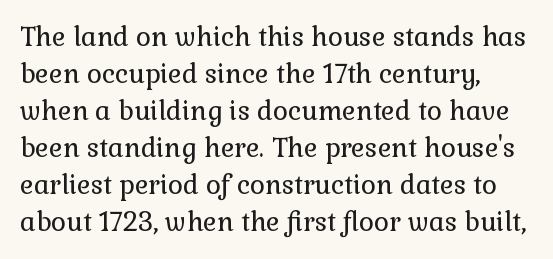
Rule under the text: the space is simply empty. The tracking reads as untouched default to a designer's eye. Compared with a typical body face, this is equally light or lighter still. A student would call this left alignment; a typographer would say flush left, rag right. The rows are spaced the way most documents space them.
